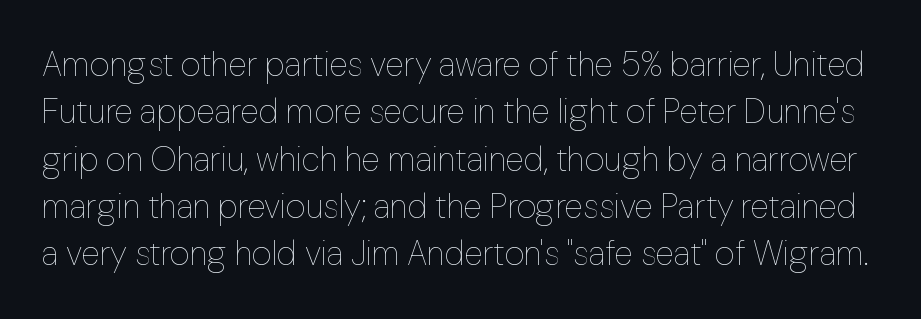
{"italic": "no", "bold": "no", "weight": "thin", "width": "normal", "stroke_contrast": "low", "x_height": "medium", "monospaced": "no", "underline": "no", "line_spacing": "normal", "line_spacing_ratio": 1.39, "letter_spacing": "normal", "letter_spacing_em": 0.0, "glyph_px": 34}
